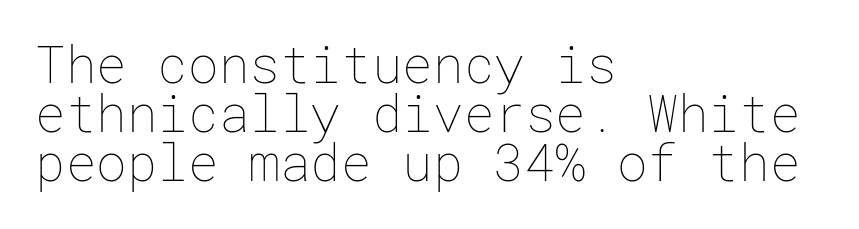
The image shows 51 px thin type, upright; set left-aligned, tight line spacing (0.96x), normal letter spacing, not underlined; low stroke contrast and a medium x-height.
